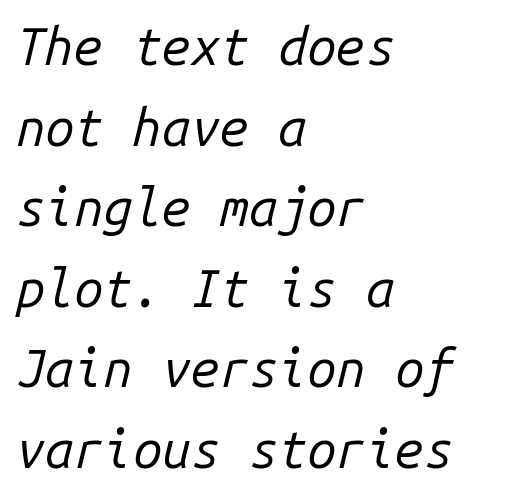
What's the leading like? Ordinary, nothing unusual. Underline: absent. The ragged edge is on the right, which tells us the setting is flush left. Emphasis-style slanted type is in use. Vertical stems look standard width or narrower in stroke. Short note: letters normally spaced.
